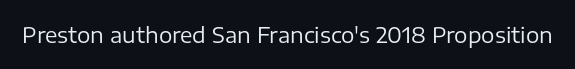
The image shows 21 px text type, upright; set normal letter spacing, not underlined.
